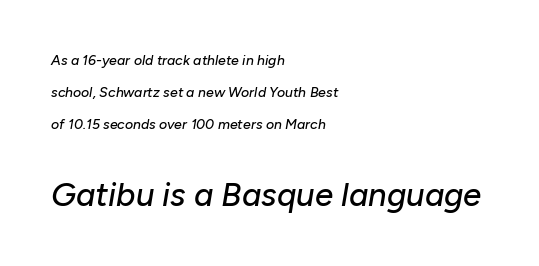
{"italic": "yes", "lean": "right", "slant_degrees": 10, "width": "normal", "stroke_contrast": "low", "x_height": "medium", "monospaced": "no", "underline": "no", "align": "left", "line_spacing": "loose", "line_spacing_ratio": 2.29, "letter_spacing": "normal", "letter_spacing_em": 0.0, "larger_block": "second", "size_ratio": 2.36, "glyph_px": 33}
